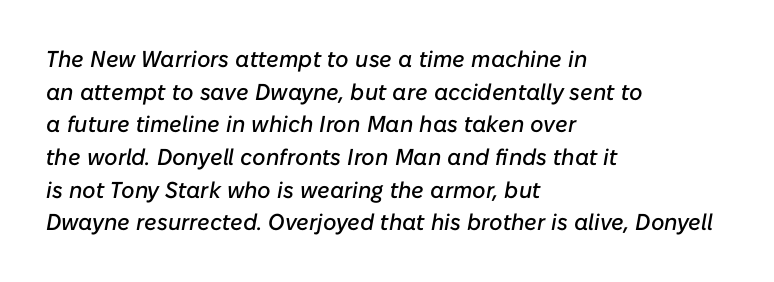
The image shows 23 px text type, italic (leaning right); set left-aligned, normal line spacing (1.42x), normal letter spacing, not underlined.
